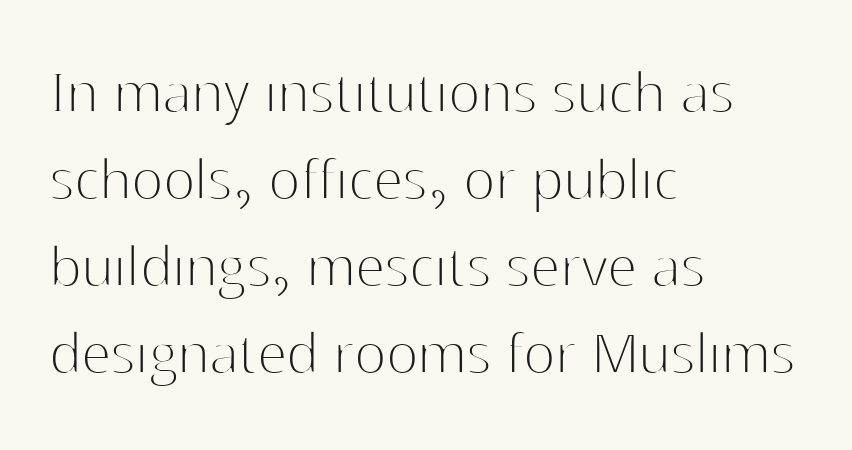
Summary of vertical rhythm: regular, with standard interline spacing. The weight tops out at a normal text grade. Standard letterfit; no display-style spreading of the glyphs. Posture: upright roman. The typesetter chose a ragged-right arrangement here. The passage shown is typed in a proportional face where columns would drift.
